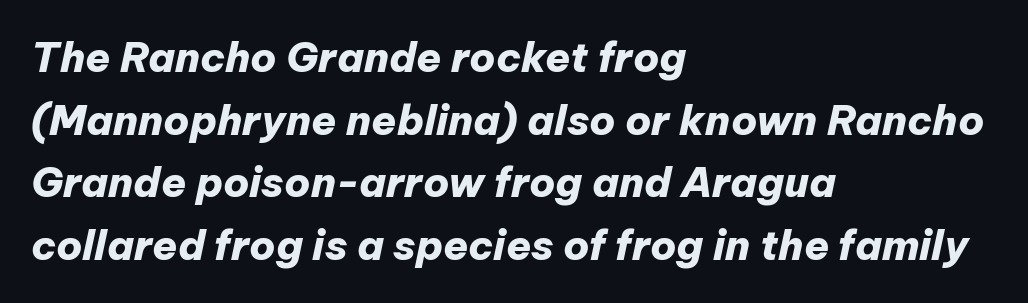
Honestly, the row spacing looks completely unremarkable. The words here are not underlined. This is oblique type, the kind used for emphasis or titles. Visually the block forms a straight wall on the left and a jagged coastline on the right. Do the characters align in a grid? No, the font is proportional.
